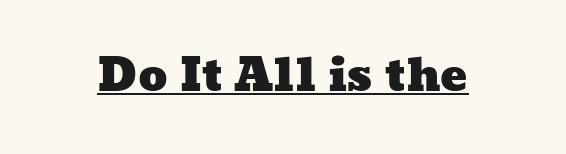
Varying glyph widths throughout — classic text-font behaviour. Typeset on center — no edge is straight. Is the letter spacing exaggerated? No — it looks like the ordinary default. Underline: present.
